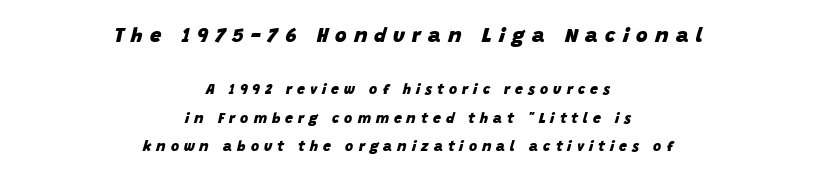
The designer dialed line spacing up above the default. This rendering uses center alignment, leaving both contours irregular but symmetric. In terms of posture, this sample is oblique. Here the glyphs are tracked loosely, breaking word shapes into spaced letters. This rendering features lettering with no underline.
